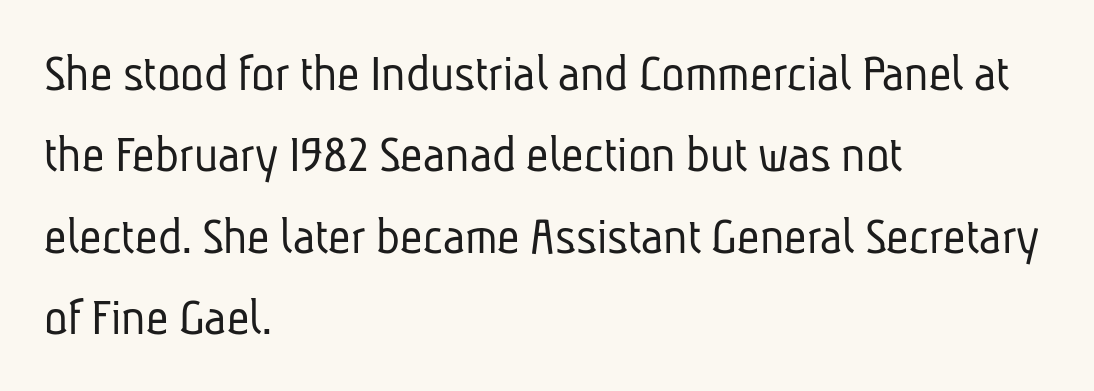
{"serif": "no", "bold": "no", "weight": "light", "width": "condensed", "stroke_contrast": "low", "x_height": "medium", "monospaced": "no", "underline": "no", "align": "left", "line_spacing": "normal", "line_spacing_ratio": 1.48, "letter_spacing": "normal", "letter_spacing_em": 0.0, "glyph_px": 55}
